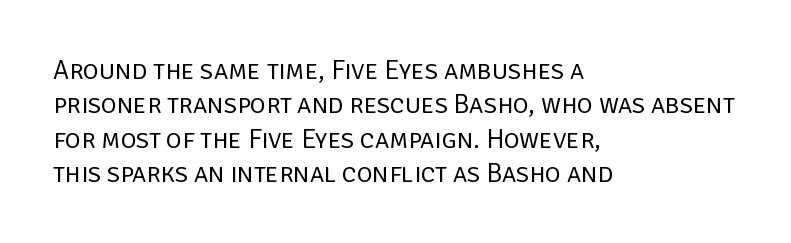
{"italic": "no", "bold": "no", "underline": "no", "align": "left", "line_spacing": "normal", "line_spacing_ratio": 1.27, "letter_spacing": "normal", "letter_spacing_em": 0.0, "glyph_px": 27}
